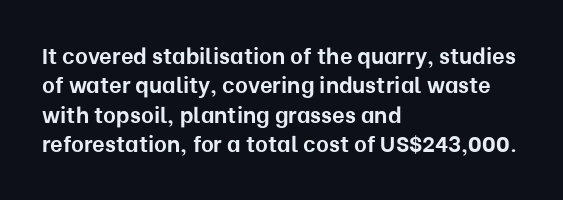
The image shows 22 px bold type, upright; set left-aligned, normal line spacing (1.33x), normal letter spacing, not underlined.
